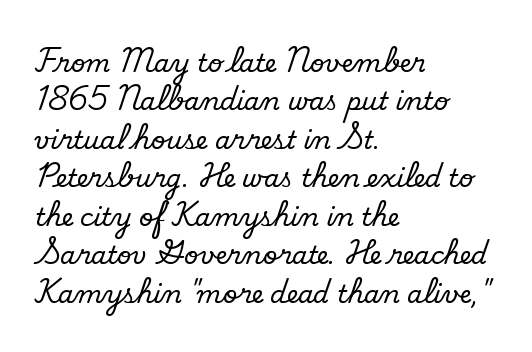
The space beneath each line is pristine and unruled. Layout note: lines flush left. This is not heavy type; no bold has been used. Reading down the column, the eye jumps a familiar distance to each next line.
